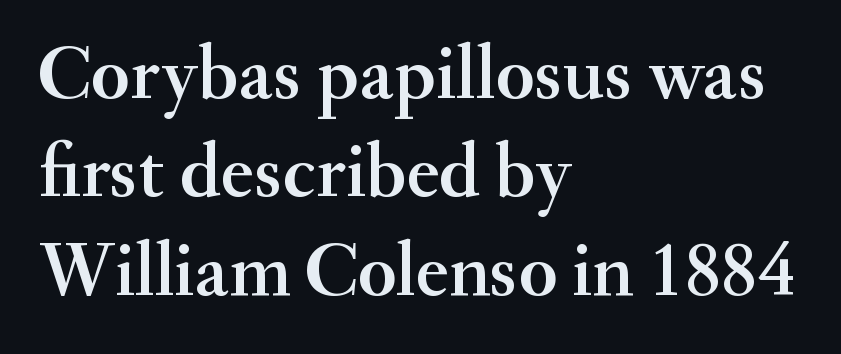
The image shows 78 px serif type, upright; set left-aligned, normal line spacing (1.26x), normal letter spacing, not underlined; medium stroke contrast and a small x-height.
